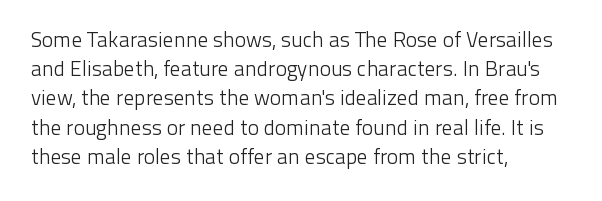
Tracking here is standard; glyphs follow each other at the usual distance. Heft: none added — not bold. These lines are set flush left with a ragged right edge. The letters stand straight up with perfectly vertical stems. Has an underline been added? It has not.
